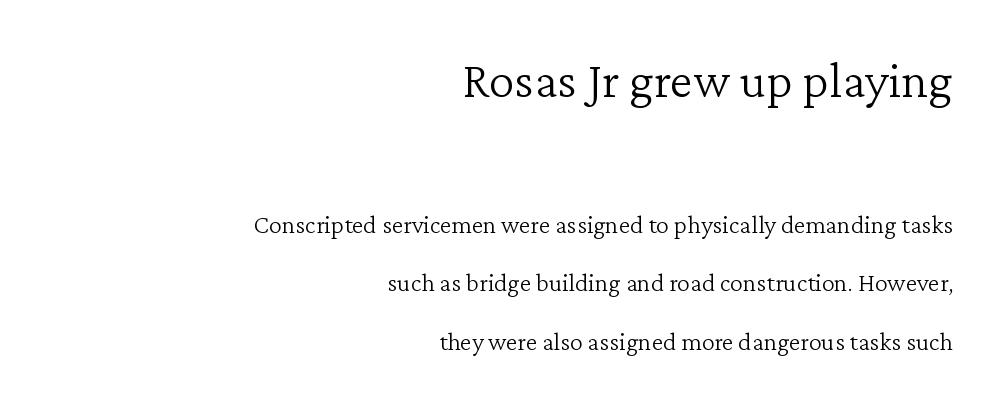
Horizontal alignment here is rightward, an uncommon choice for prose. In this sample the first text group is rendered at the bigger scale. The strokes carry an ordinary text weight at most. The face used here is proportionally spaced, like ordinary book or web type. Serif or sans? Serif — the stroke terminals have little feet.
